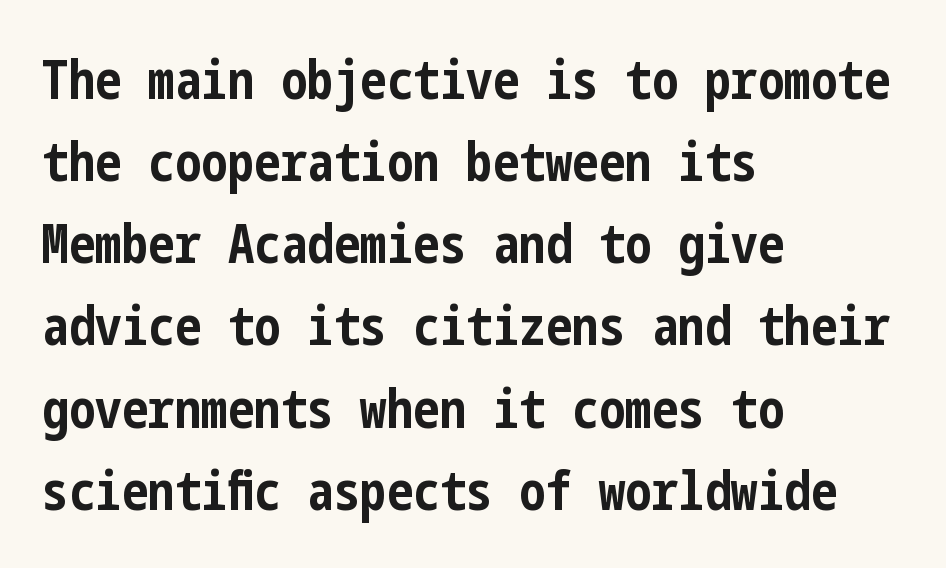
Q: Is the text bold? A: Yes.
Q: Is the text italic (slanted)? A: No, it is upright.
Q: Is the typeface a serif or a sans-serif typeface? A: Sans-serif.
Q: Is the text underlined? A: No.
Q: How is the paragraph aligned? A: Left-aligned.
Q: Is the spacing between letters normal or unusually wide? A: Normal.
Q: Is the spacing between lines tight, normal or loose? A: Normal.
Q: Width (condensed, normal, or wide)? A: Condensed.
Q: Stroke contrast? A: Low.
Q: x-height? A: Medium.
